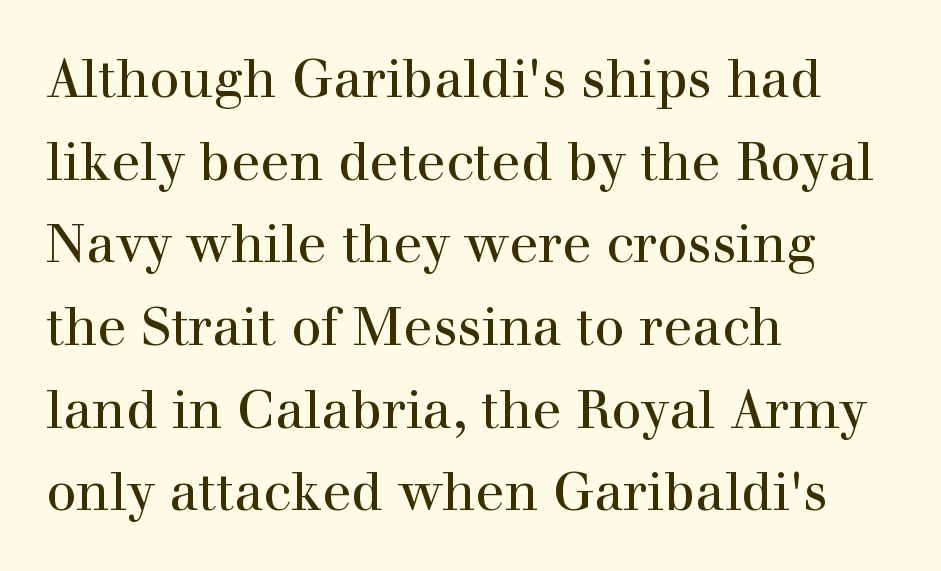
The image shows 53 px serif type, upright; set left-aligned, normal line spacing (1.56x), normal letter spacing, not underlined; a medium x-height.
